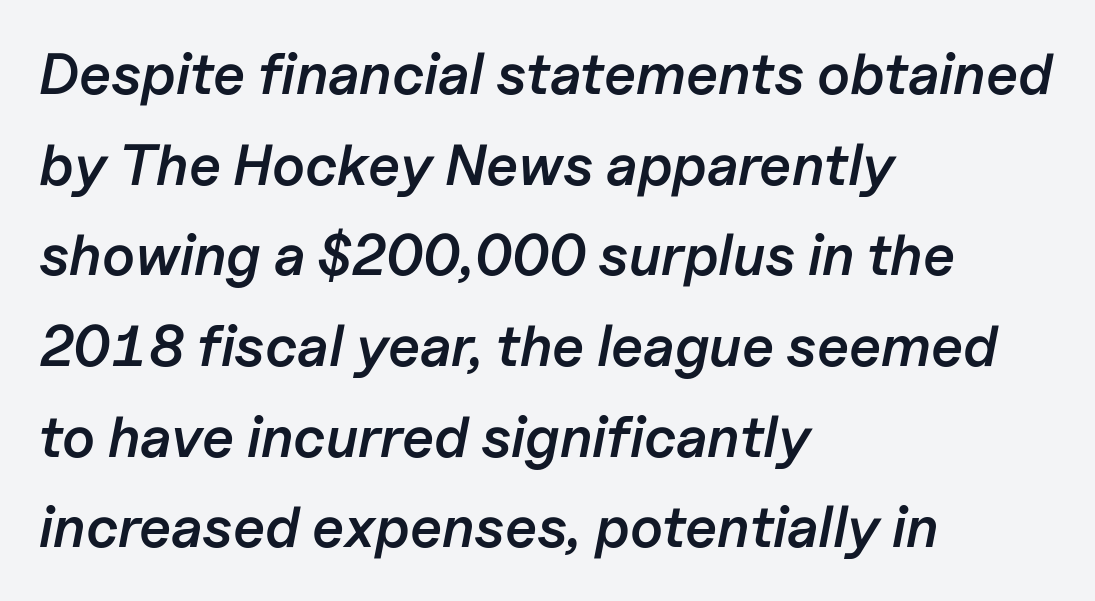
Look at the tracking — it's just the regular setting, nothing added. How would I describe the line gaps? Plain and ordinary. Tall strokes in this sample are angled rather than plumb. This rendering features lettering with no underline. A semibold gives these letters moderate extra thickness, short of bold.
